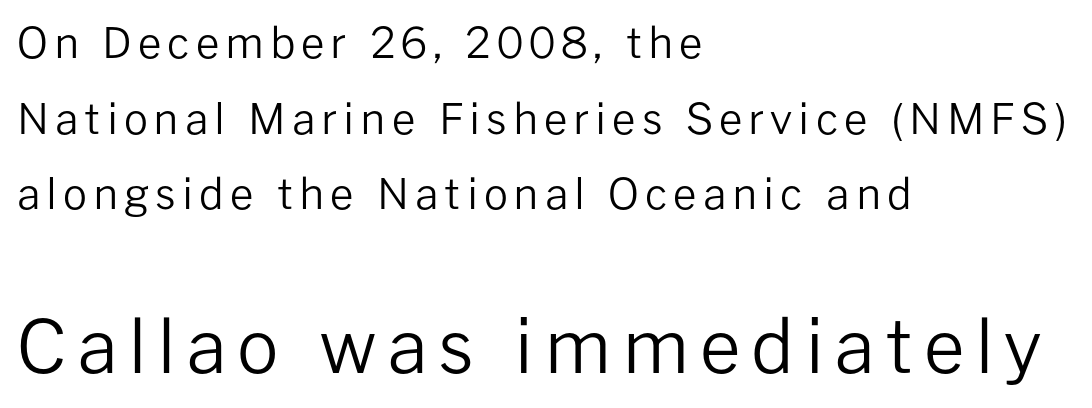
The image shows 73 px regular-weight sans-serif type, upright; set left-aligned, line spacing 1.8x, not underlined; the second (bottom) block is 1.74x larger; low stroke contrast and a medium x-height.
